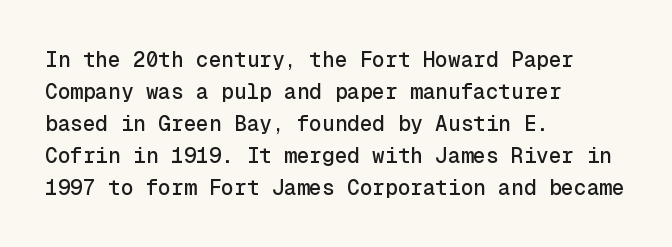
{"italic": "no", "underline": "no", "align": "left", "line_spacing": "normal", "line_spacing_ratio": 1.52, "letter_spacing": "normal", "letter_spacing_em": 0.0, "glyph_px": 21}
